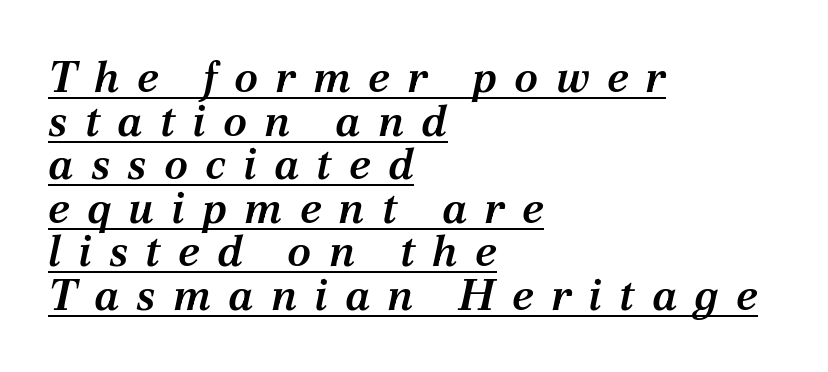
The image shows 44 px semibold serif type, italic (leaning right); set left-aligned, tight line spacing (0.99x), unusually wide letter spacing (+0.39 em), underlined; medium stroke contrast and a medium x-height.
